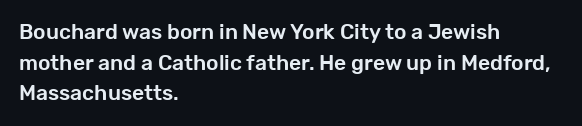
The image shows 21 px text type, upright; set left-aligned, normal line spacing (1.46x), normal letter spacing, not underlined.
